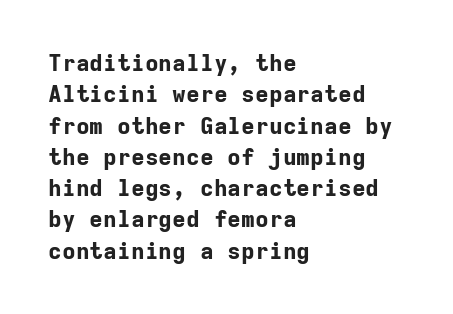
Q: Is the text bold? A: Yes.
Q: Is the text italic (slanted)? A: No, it is upright.
Q: Is the text underlined? A: No.
Q: How is the paragraph aligned? A: Left-aligned.
Q: Is the spacing between letters normal or unusually wide? A: Normal.
Q: Is the spacing between lines tight, normal or loose? A: Normal.
